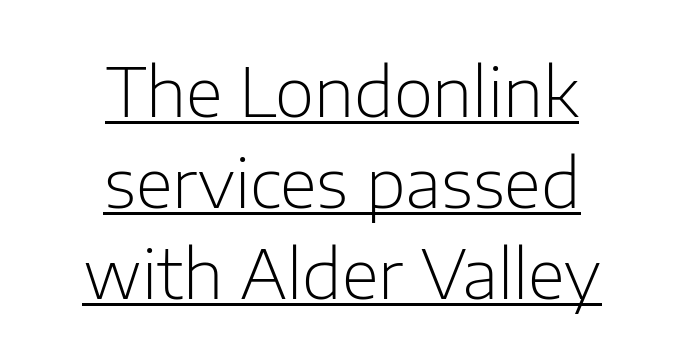
{"serif": "no", "italic": "no", "bold": "no", "weight": "light", "width": "normal", "stroke_contrast": "low", "x_height": "medium", "monospaced": "no", "underline": "yes", "align": "center", "line_spacing": "normal", "line_spacing_ratio": 1.34, "letter_spacing": "normal", "letter_spacing_em": 0.0, "glyph_px": 68}
